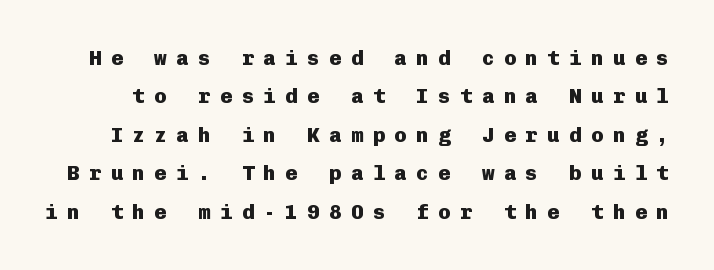
The face used here has the dense, thick strokes of a bold. No word sits above an underline. Loose tracking; the words dissolve into strings of separated letters. The lettering holds an erect, upright posture throughout.
